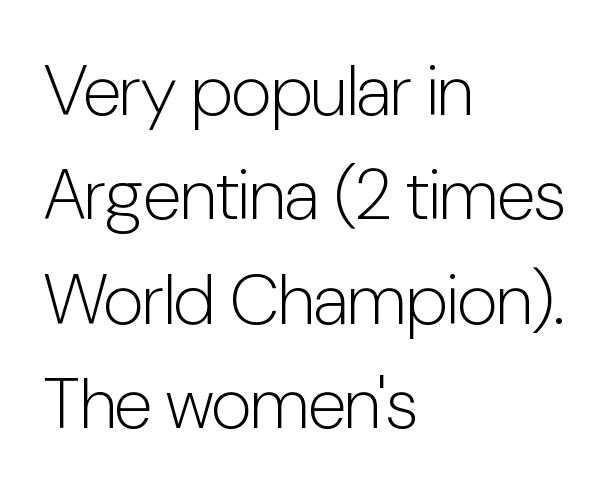
{"serif": "no", "italic": "no", "bold": "no", "weight": "light", "width": "condensed", "stroke_contrast": "low", "x_height": "medium", "monospaced": "no", "underline": "no", "align": "left", "line_spacing": "normal", "line_spacing_ratio": 1.47, "letter_spacing": "normal", "letter_spacing_em": 0.0, "glyph_px": 71}
